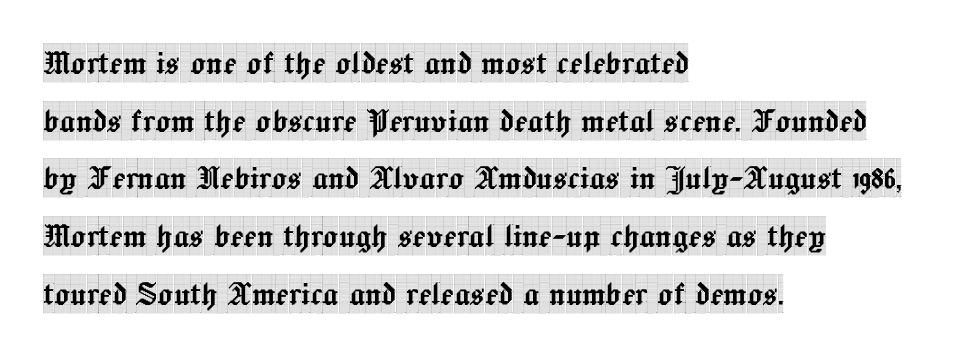
{"serif": "yes", "italic": "no", "width": "condensed", "x_height": "large", "monospaced": "no", "underline": "no", "align": "left", "line_spacing": "normal", "line_spacing_ratio": 1.48, "letter_spacing": "normal", "letter_spacing_em": 0.0, "glyph_px": 39}
